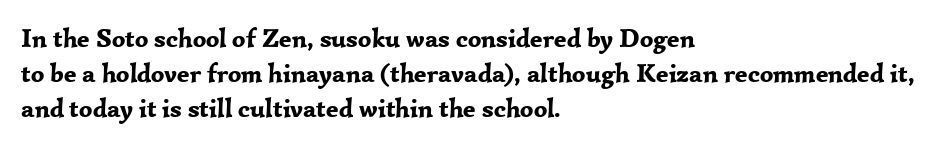
The image shows 26 px bold type, upright; set left-aligned, normal line spacing (1.34x), normal letter spacing, not underlined.
